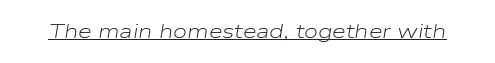
{"italic": "yes", "lean": "right", "slant_degrees": 9, "bold": "no", "underline": "yes", "letter_spacing": "normal", "letter_spacing_em": 0.0, "glyph_px": 20}
